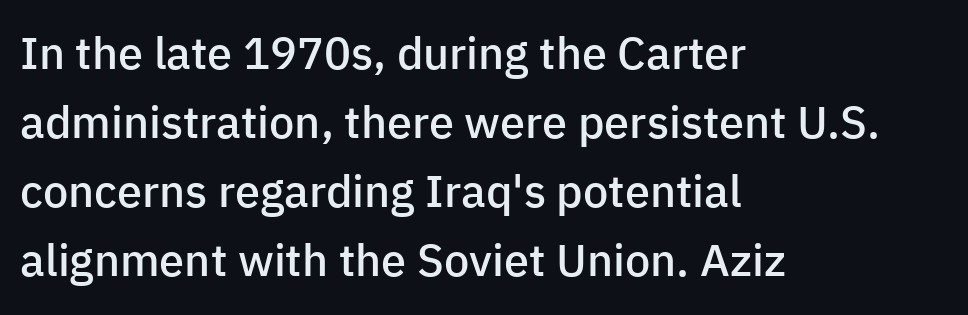
{"serif": "no", "italic": "no", "bold": "semi", "weight": "semibold", "width": "normal", "stroke_contrast": "low", "x_height": "medium", "monospaced": "no", "underline": "no", "align": "left", "line_spacing": "normal", "line_spacing_ratio": 1.53, "letter_spacing": "normal", "letter_spacing_em": 0.0, "glyph_px": 45}
